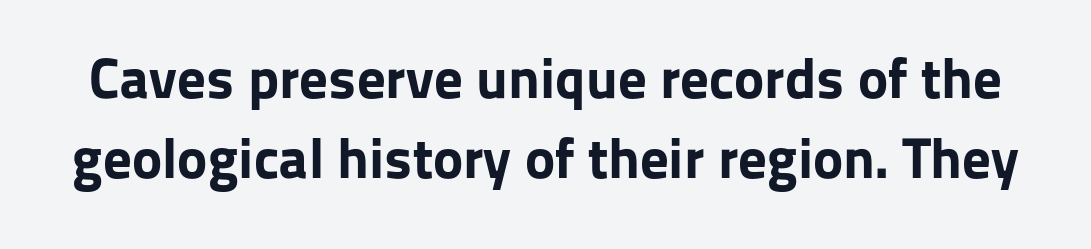
{"serif": "no", "italic": "no", "bold": "yes", "weight": "bold", "width": "normal", "stroke_contrast": "low", "x_height": "medium", "monospaced": "no", "underline": "no", "line_spacing": "normal", "line_spacing_ratio": 1.41, "letter_spacing": "normal", "letter_spacing_em": 0.0, "glyph_px": 57}
